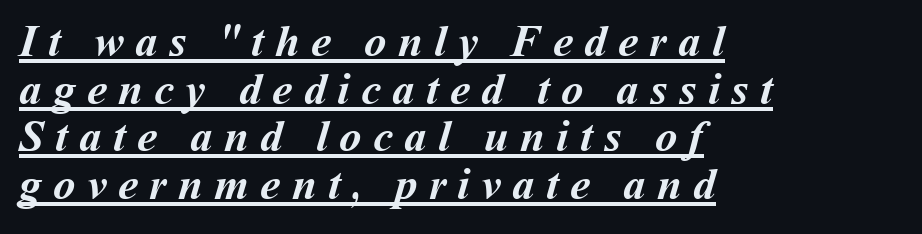
Q: Is the text bold? A: Yes.
Q: Is the text underlined? A: Yes.
Q: How is the paragraph aligned? A: Left-aligned.
Q: Is the spacing between letters normal or unusually wide? A: Unusually wide.
Q: Is the spacing between lines tight, normal or loose? A: Tight.
Q: Width (condensed, normal, or wide)? A: Normal.
Q: Stroke contrast? A: Medium.
Q: x-height? A: Medium.
Q: Monospaced? A: No.
